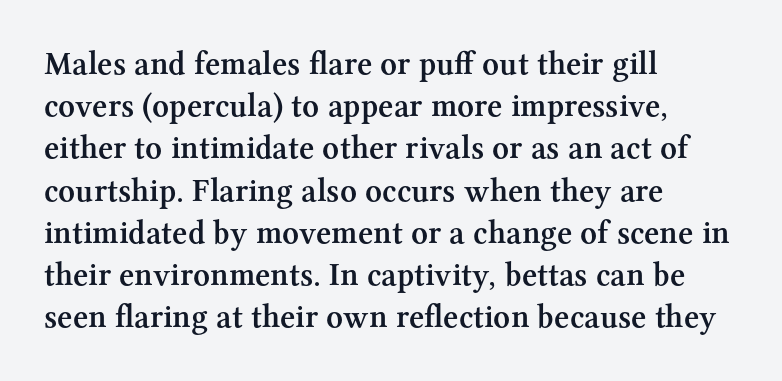
Q: Is the text bold? A: Semi-bold.
Q: Is the text italic (slanted)? A: No, it is upright.
Q: Is the typeface a serif or a sans-serif typeface? A: Serif.
Q: Is the text underlined? A: No.
Q: How is the paragraph aligned? A: Left-aligned.
Q: Is the spacing between letters normal or unusually wide? A: Normal.
Q: Is the spacing between lines tight, normal or loose? A: Normal.
Q: Width (condensed, normal, or wide)? A: Normal.
Q: Stroke contrast? A: Medium.
Q: x-height? A: Medium.
Q: Monospaced? A: No.
